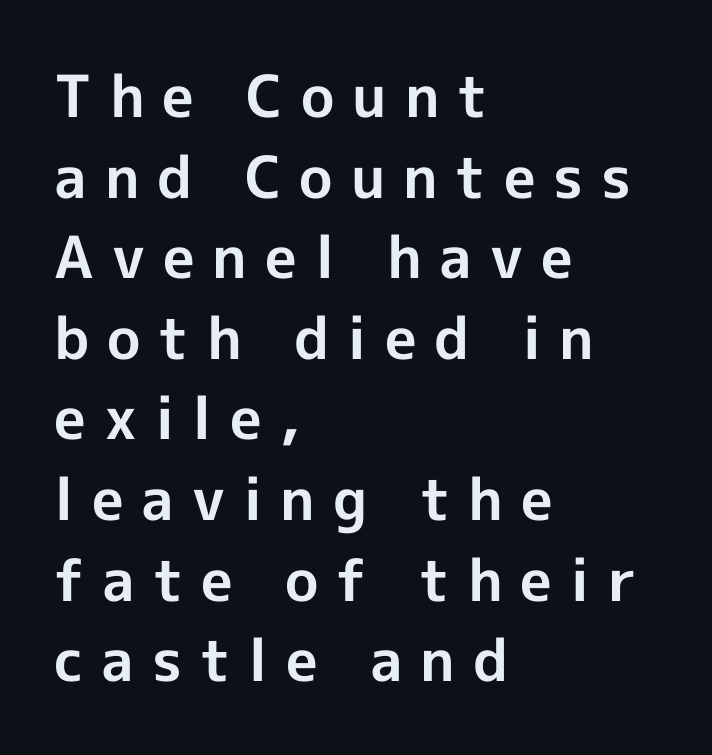
Q: Is the text bold? A: Yes.
Q: Is the text italic (slanted)? A: No, it is upright.
Q: Is the typeface a serif or a sans-serif typeface? A: Sans-serif.
Q: Is the text underlined? A: No.
Q: How is the paragraph aligned? A: Left-aligned.
Q: Is the spacing between letters normal or unusually wide? A: Unusually wide.
Q: Is the spacing between lines tight, normal or loose? A: Normal.
Q: Width (condensed, normal, or wide)? A: Normal.
Q: x-height? A: Medium.
Q: Monospaced? A: No.
